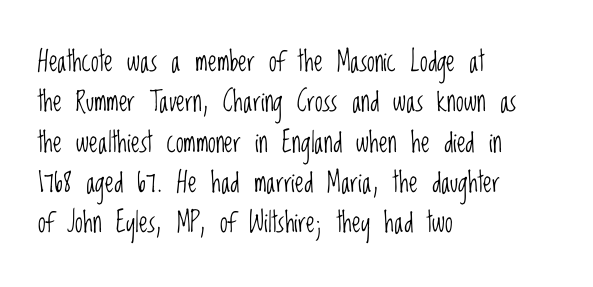
Q: Is the text bold? A: No.
Q: Is the text italic (slanted)? A: No, it is upright.
Q: Is the typeface a serif or a sans-serif typeface? A: Sans-serif.
Q: Is the text underlined? A: No.
Q: How is the paragraph aligned? A: Left-aligned.
Q: Is the spacing between letters normal or unusually wide? A: Normal.
Q: Is the spacing between lines tight, normal or loose? A: Normal.
Q: Width (condensed, normal, or wide)? A: Condensed.
Q: Stroke contrast? A: Low.
Q: x-height? A: Large.
Q: Monospaced? A: No.
